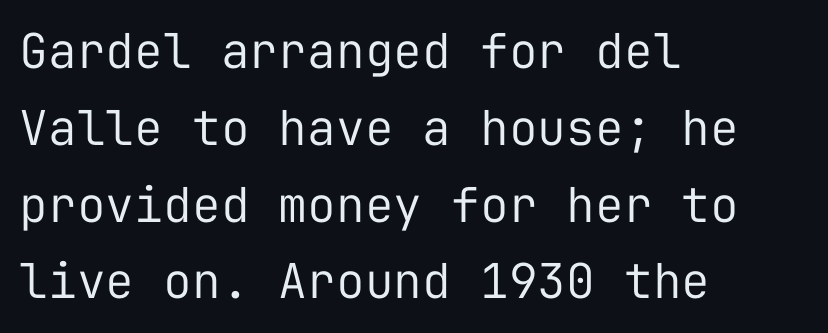
{"serif": "no", "italic": "no", "bold": "no", "weight": "regular", "width": "normal", "stroke_contrast": "low", "x_height": "medium", "monospaced": "yes", "underline": "no", "align": "left", "line_spacing": "normal", "line_spacing_ratio": 1.6, "letter_spacing": "normal", "letter_spacing_em": 0.0, "glyph_px": 48}
